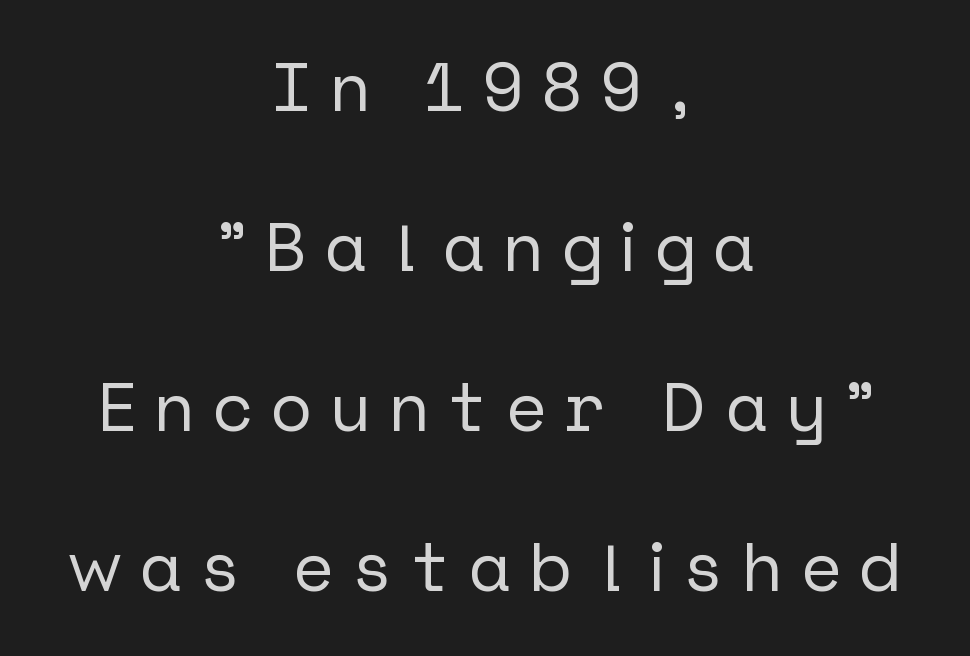
Q: Is the text italic (slanted)? A: No, it is upright.
Q: Is the typeface a serif or a sans-serif typeface? A: Sans-serif.
Q: Is the text underlined? A: No.
Q: How is the paragraph aligned? A: Centered.
Q: Is the spacing between letters normal or unusually wide? A: Unusually wide.
Q: Is the spacing between lines tight, normal or loose? A: Loose.
Q: Width (condensed, normal, or wide)? A: Normal.
Q: Stroke contrast? A: Low.
Q: x-height? A: Medium.
